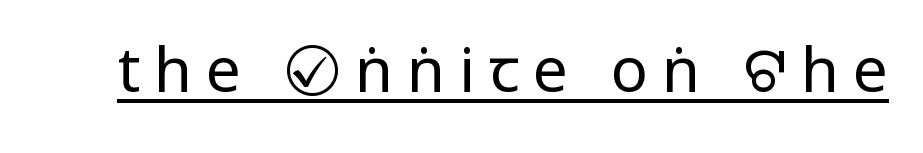
{"serif": "no", "italic": "no", "bold": "no", "weight": "regular", "width": "normal", "stroke_contrast": "low", "x_height": "large", "monospaced": "no", "underline": "yes", "letter_spacing": "wide", "letter_spacing_em": 0.22, "glyph_px": 62}
